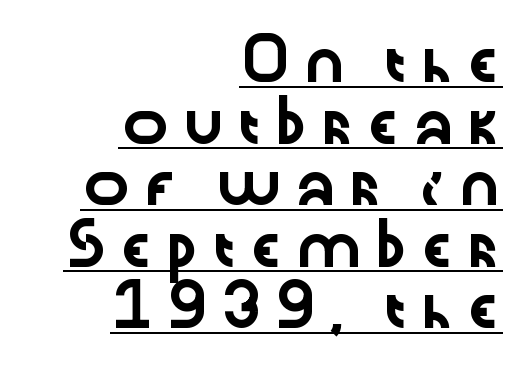
{"serif": "no", "italic": "no", "width": "wide", "stroke_contrast": "low", "x_height": "medium", "monospaced": "no", "underline": "yes", "align": "right", "line_spacing": "normal", "line_spacing_ratio": 1.58, "letter_spacing": "wide", "letter_spacing_em": 0.23, "glyph_px": 39}
